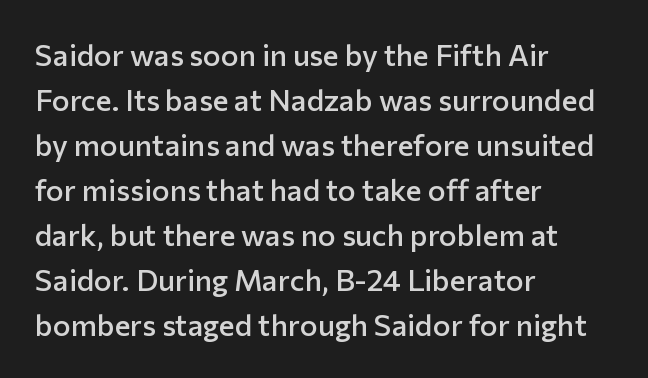
{"serif": "no", "italic": "no", "bold": "semi", "weight": "semibold", "width": "normal", "stroke_contrast": "low", "x_height": "medium", "monospaced": "no", "underline": "no", "align": "left", "line_spacing": "normal", "line_spacing_ratio": 1.5, "letter_spacing": "normal", "letter_spacing_em": 0.0, "glyph_px": 30}
